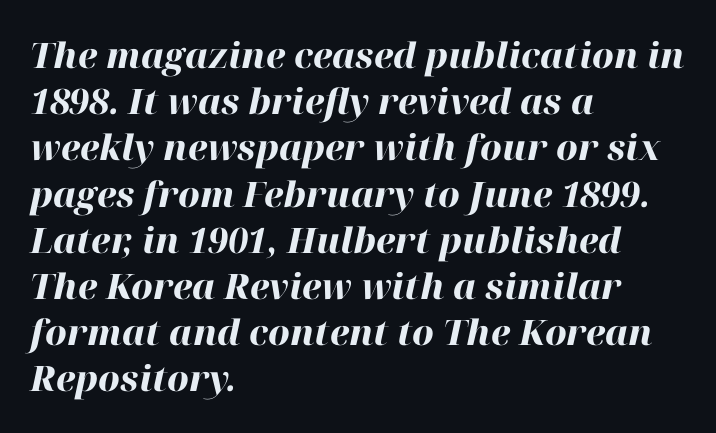
The image shows 35 px heavy type, italic (leaning right); set left-aligned, normal line spacing (1.32x), normal letter spacing, not underlined; high stroke contrast and a medium x-height.
